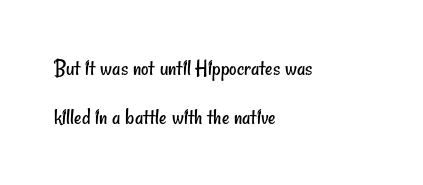
Q: Is the text bold? A: No.
Q: Is the text underlined? A: No.
Q: How is the paragraph aligned? A: Left-aligned.
Q: Is the spacing between letters normal or unusually wide? A: Normal.
Q: Is the spacing between lines tight, normal or loose? A: Loose.
